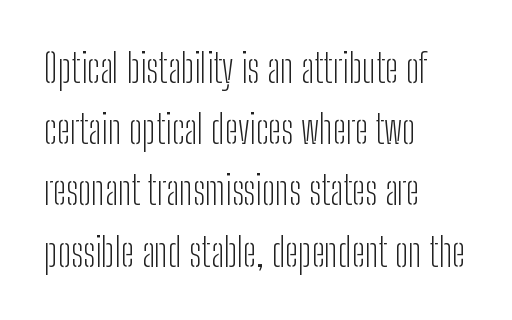
{"serif": "no", "italic": "no", "bold": "no", "weight": "light", "width": "condensed", "stroke_contrast": "low", "x_height": "medium", "monospaced": "no", "underline": "no", "align": "left", "line_spacing": "normal", "line_spacing_ratio": 1.57, "letter_spacing": "normal", "letter_spacing_em": 0.0, "glyph_px": 39}
